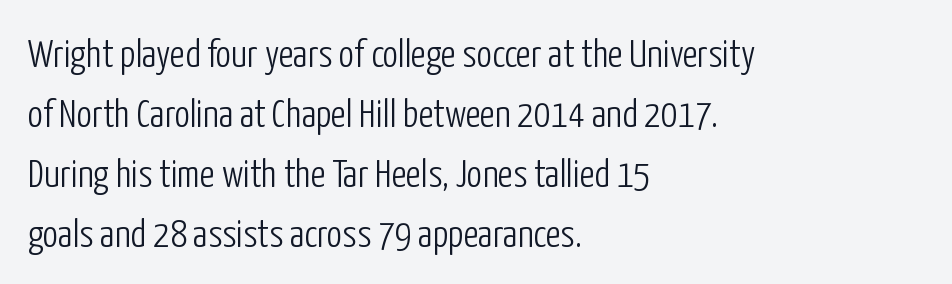
Each letter keeps its own natural width here, so spacing adapts to shape. Weight: not bold — regular or lighter. Is there much room between lines? A standard amount, neither cramped nor airy. Clear beneath every line of the passage. This sample uses plain, unmodified letter spacing. Posture: vertical.
